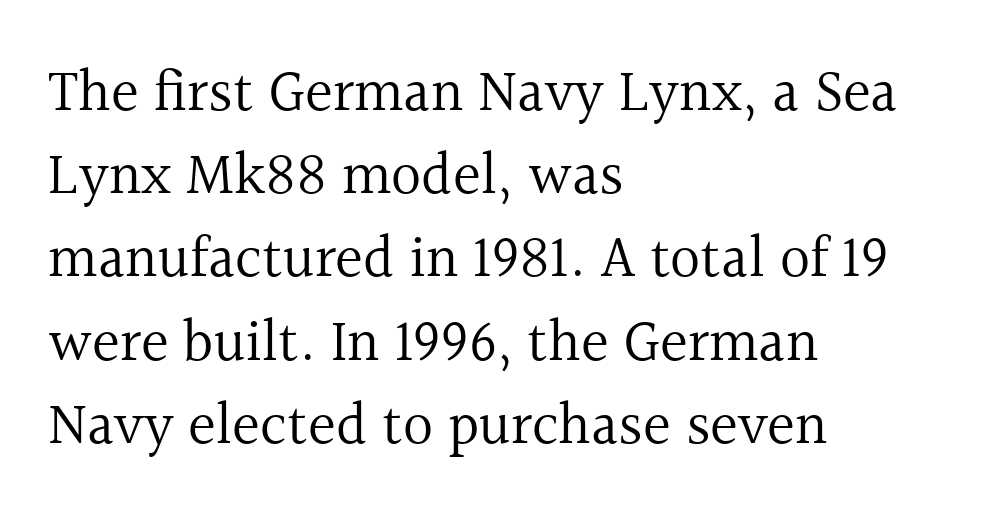
This reads as an unemphasized weight, regular at the heaviest. The typeface chosen for these lines features serifs. Here the designer chose a conventional face with non-uniform glyph widths. This rendering uses left alignment, leaving the right contour irregular. Tracking value appears to be zero — textbook default spacing. The leading is moderate, giving the passage an even texture.
